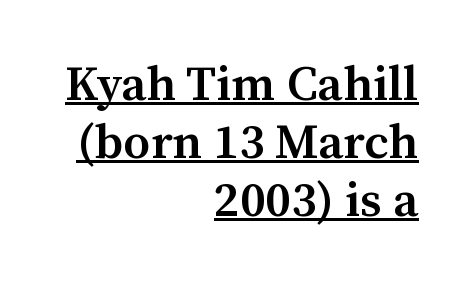
The font's upright variant was chosen for this text. A bit beefed up — I'd call it semibold rather than bold. The text block is weighted toward the right margin, trailing off unevenly leftward. Is the letter spacing exaggerated? No — it looks like the ordinary default. Type style note: has serifs. Compared with undecorated copy, this sample adds a rule below the words.
